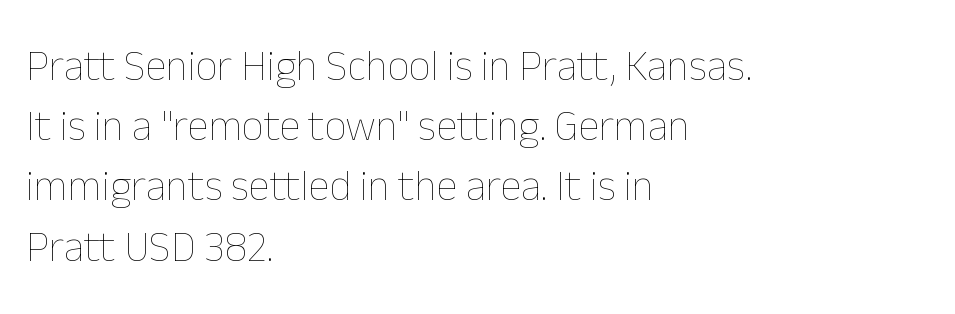
{"italic": "no", "bold": "no", "weight": "thin", "width": "normal", "stroke_contrast": "low", "x_height": "medium", "monospaced": "no", "underline": "no", "align": "left", "line_spacing": "normal", "line_spacing_ratio": 1.4, "letter_spacing": "normal", "letter_spacing_em": 0.0, "glyph_px": 43}
